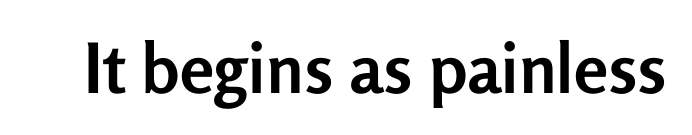
Q: Is the text bold? A: Yes.
Q: Is the text italic (slanted)? A: No, it is upright.
Q: Is the typeface a serif or a sans-serif typeface? A: Sans-serif.
Q: Is the text underlined? A: No.
Q: Is the spacing between letters normal or unusually wide? A: Normal.
Q: Width (condensed, normal, or wide)? A: Normal.
Q: Stroke contrast? A: Low.
Q: x-height? A: Medium.
Q: Monospaced? A: No.
